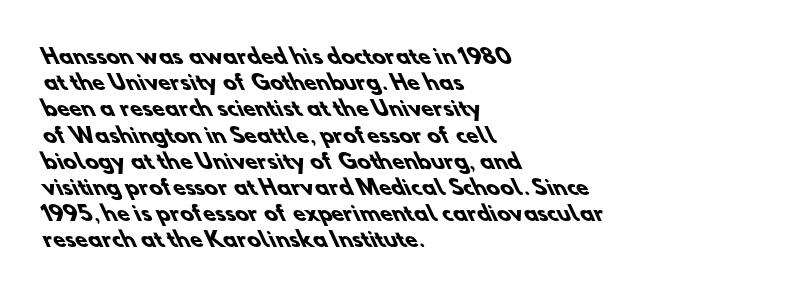
{"bold": "yes", "underline": "no", "align": "left", "line_spacing": "normal", "line_spacing_ratio": 1.31, "letter_spacing": "normal", "letter_spacing_em": 0.0, "glyph_px": 20}
